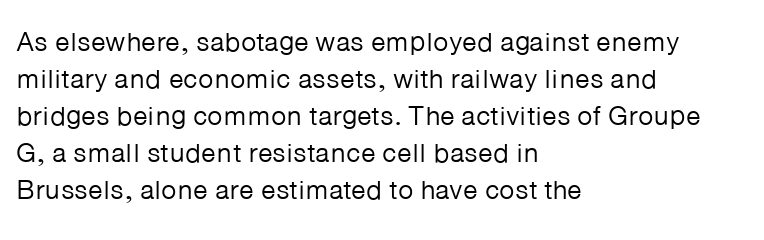
Q: Is the text bold? A: No.
Q: Is the text italic (slanted)? A: No, it is upright.
Q: Is the text underlined? A: No.
Q: How is the paragraph aligned? A: Left-aligned.
Q: Is the spacing between letters normal or unusually wide? A: Normal.
Q: Is the spacing between lines tight, normal or loose? A: Normal.
